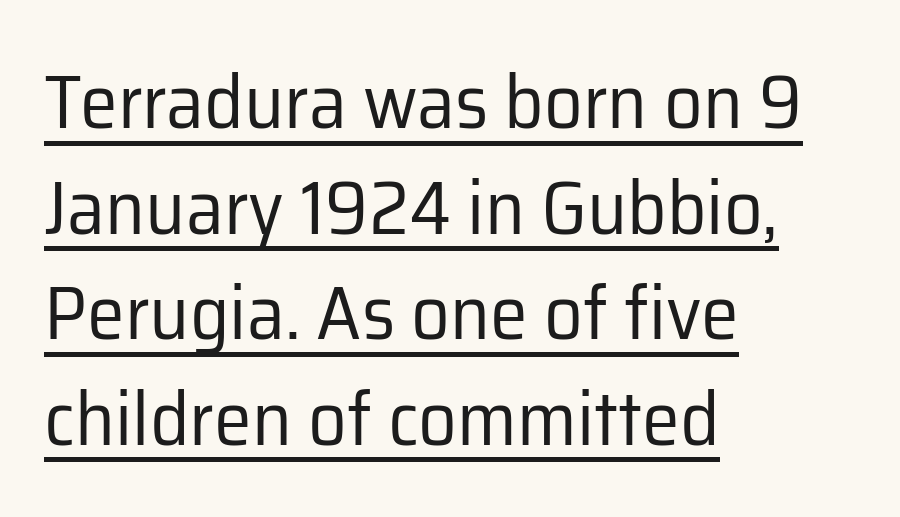
The image shows 76 px regular-weight sans-serif type, upright; set left-aligned, normal line spacing (1.39x), normal letter spacing, underlined; low stroke contrast and a medium x-height.
